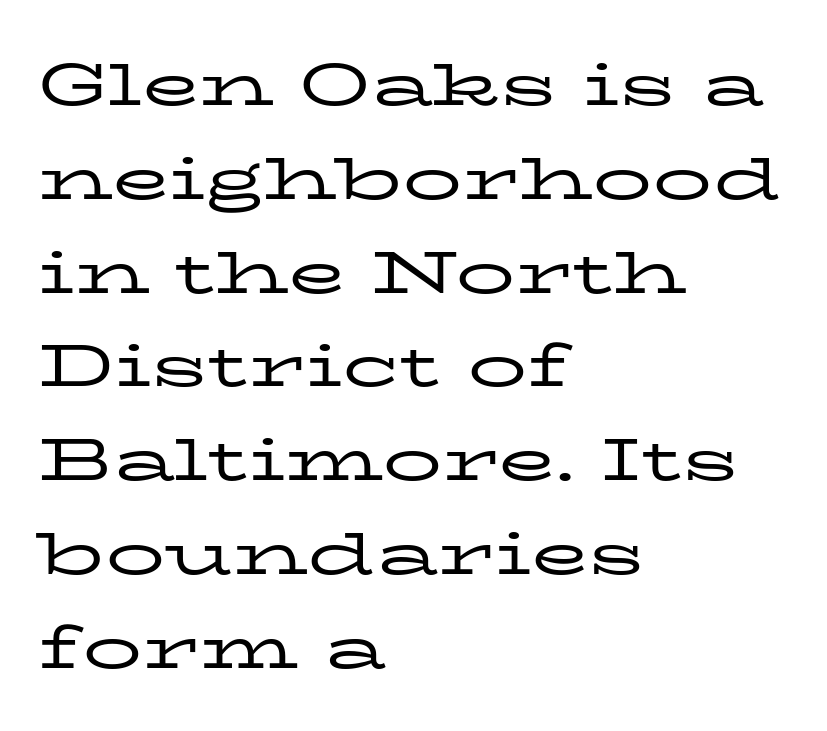
Q: Is the text bold? A: No.
Q: Is the text italic (slanted)? A: No, it is upright.
Q: Is the typeface a serif or a sans-serif typeface? A: Serif.
Q: Is the text underlined? A: No.
Q: How is the paragraph aligned? A: Left-aligned.
Q: Is the spacing between letters normal or unusually wide? A: Normal.
Q: Is the spacing between lines tight, normal or loose? A: Normal.
Q: Width (condensed, normal, or wide)? A: Wide.
Q: Stroke contrast? A: Low.
Q: x-height? A: Medium.
Q: Monospaced? A: No.
